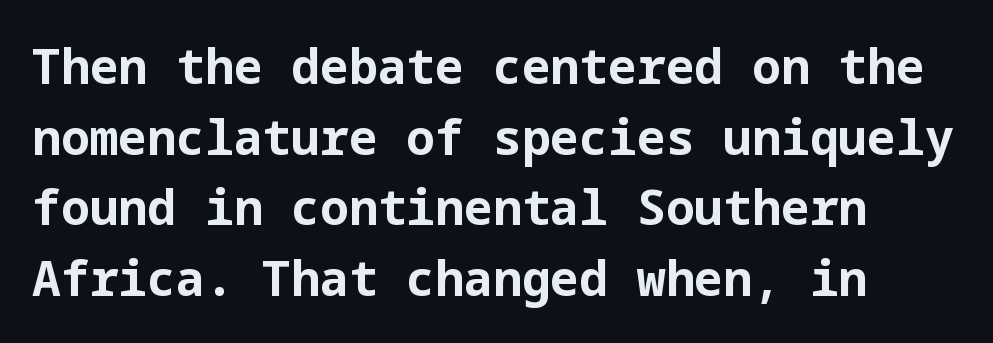
Q: Is the text bold? A: Yes.
Q: Is the text italic (slanted)? A: No, it is upright.
Q: Is the typeface a serif or a sans-serif typeface? A: Sans-serif.
Q: Is the text underlined? A: No.
Q: How is the paragraph aligned? A: Left-aligned.
Q: Is the spacing between letters normal or unusually wide? A: Normal.
Q: Is the spacing between lines tight, normal or loose? A: Normal.
Q: Width (condensed, normal, or wide)? A: Normal.
Q: Stroke contrast? A: Low.
Q: x-height? A: Medium.
